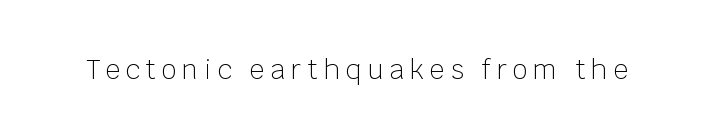
The image shows 26 px text type, upright; set unusually wide letter spacing (+0.23 em), not underlined.
